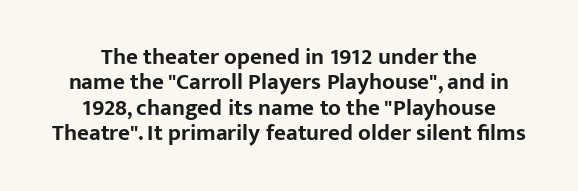
{"italic": "no", "bold": "yes", "underline": "no", "align": "center", "line_spacing": "tight", "line_spacing_ratio": 1.1, "letter_spacing": "normal", "letter_spacing_em": 0.0, "glyph_px": 23}
